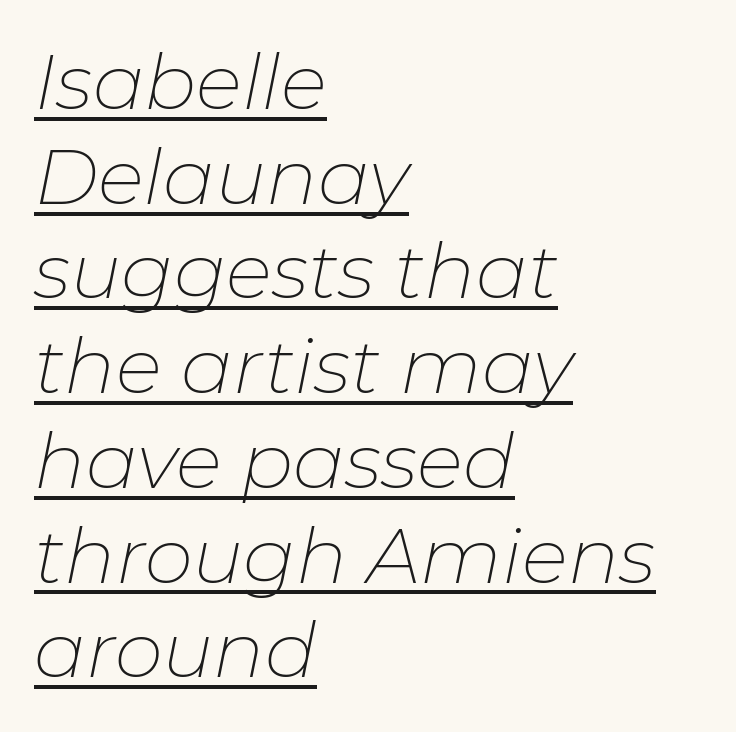
{"italic": "yes", "lean": "right", "slant_degrees": 11, "bold": "no", "weight": "thin", "width": "normal", "stroke_contrast": "low", "x_height": "medium", "monospaced": "no", "underline": "yes", "align": "left", "line_spacing_ratio": 1.23, "letter_spacing": "normal", "letter_spacing_em": 0.0, "glyph_px": 77}
